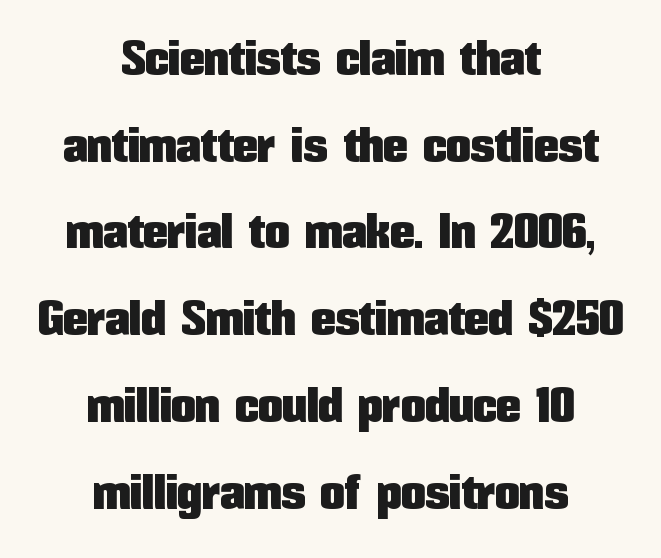
Q: Is the text italic (slanted)? A: No, it is upright.
Q: Is the typeface a serif or a sans-serif typeface? A: Sans-serif.
Q: Is the text underlined? A: No.
Q: How is the paragraph aligned? A: Centered.
Q: Is the spacing between letters normal or unusually wide? A: Normal.
Q: Width (condensed, normal, or wide)? A: Condensed.
Q: Stroke contrast? A: Low.
Q: x-height? A: Medium.
Q: Monospaced? A: No.
